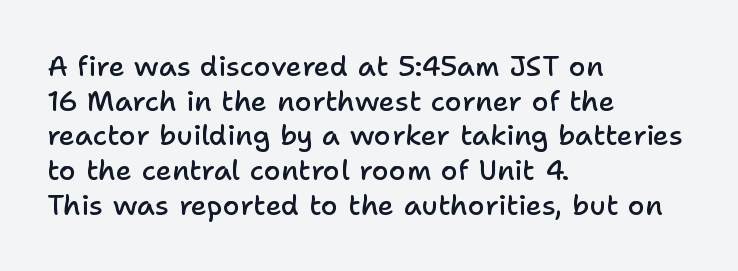
{"serif": "no", "italic": "no", "bold": "semi", "weight": "semibold", "width": "normal", "stroke_contrast": "low", "x_height": "medium", "monospaced": "no", "underline": "no", "align": "left", "line_spacing_ratio": 1.24, "letter_spacing": "normal", "letter_spacing_em": 0.0, "glyph_px": 28}
